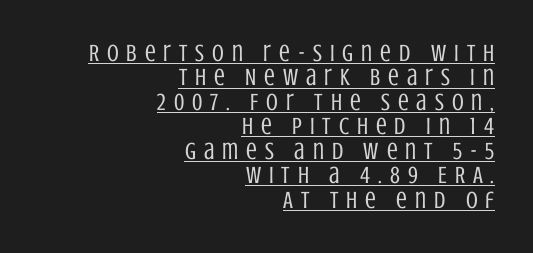
Q: Is the text bold? A: No.
Q: Is the text italic (slanted)? A: No, it is upright.
Q: Is the text underlined? A: Yes.
Q: How is the paragraph aligned? A: Right-aligned.
Q: Is the spacing between letters normal or unusually wide? A: Unusually wide.
Q: Is the spacing between lines tight, normal or loose? A: Tight.
